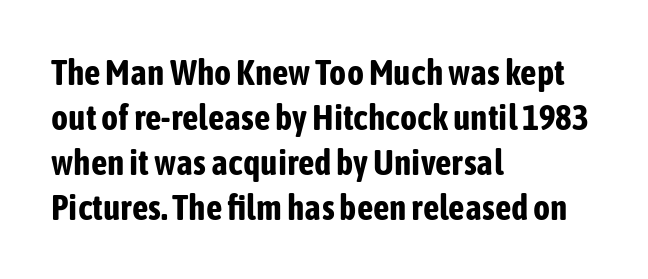
{"serif": "no", "italic": "no", "bold": "yes", "weight": "bold", "width": "condensed", "stroke_contrast": "low", "x_height": "medium", "monospaced": "no", "underline": "no", "align": "left", "line_spacing": "normal", "line_spacing_ratio": 1.25, "letter_spacing": "normal", "letter_spacing_em": 0.0, "glyph_px": 36}
